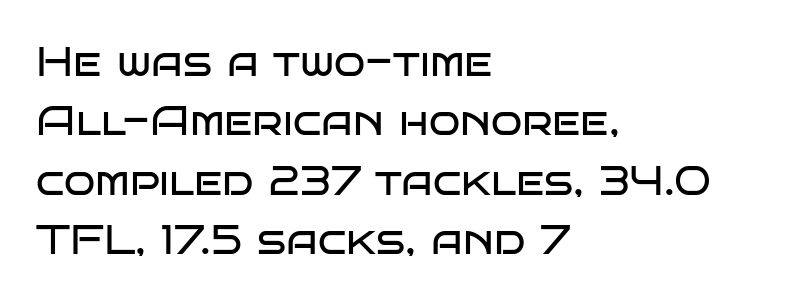
{"serif": "no", "italic": "no", "bold": "no", "weight": "regular", "width": "wide", "stroke_contrast": "low", "x_height": "large", "monospaced": "no", "underline": "no", "align": "left", "line_spacing": "normal", "line_spacing_ratio": 1.45, "letter_spacing": "normal", "letter_spacing_em": 0.0, "glyph_px": 41}
